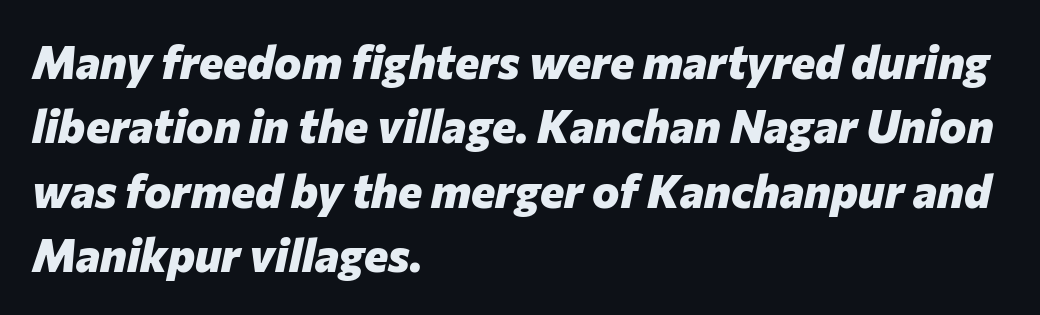
The image shows 46 px heavy type, italic (leaning right); set left-aligned, normal line spacing (1.4x), normal letter spacing, not underlined; low stroke contrast and a medium x-height.
